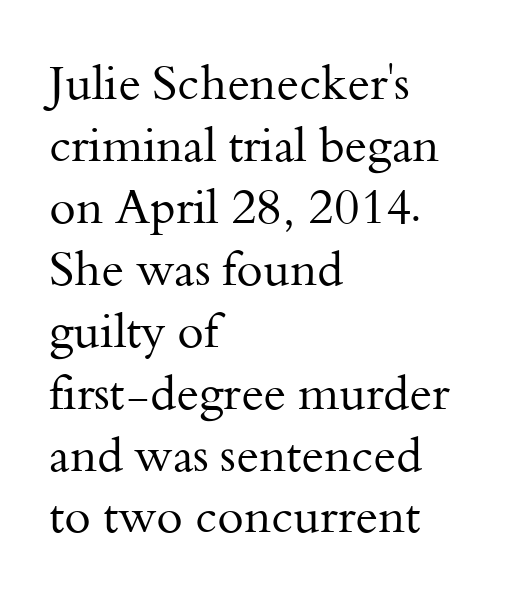
The image shows 48 px regular-weight serif type, upright; set left-aligned, normal line spacing (1.29x), normal letter spacing, not underlined; medium stroke contrast and a small x-height.
